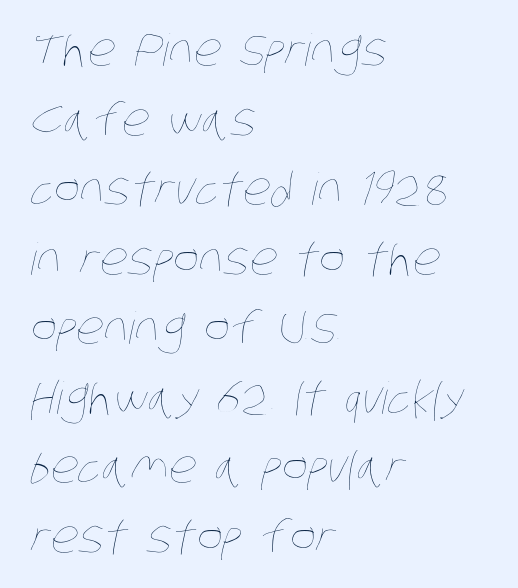
Compared with typical paragraphs, the rows here are spaced about the same. The paragraph has a hard left edge and a soft right edge. Rule under the text: the space is simply empty. Each word holds together tightly as a unit, with standard inter-letter gaps. Weight: not bold — regular or lighter.
